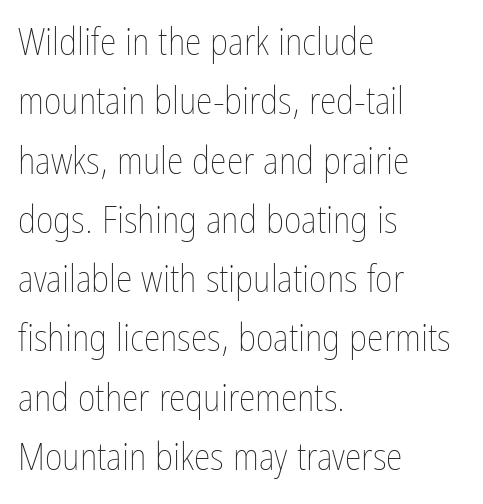
Descenders hang freely into open space. Think standard paragraph weight, or any step lighter than that. The horizontal fit of the characters is conventional and even. Each letter keeps its own natural width here, so spacing adapts to shape. Compared with a centered layout, this one pins lines to the left instead. Each new line begins a customary step beneath the previous one.
